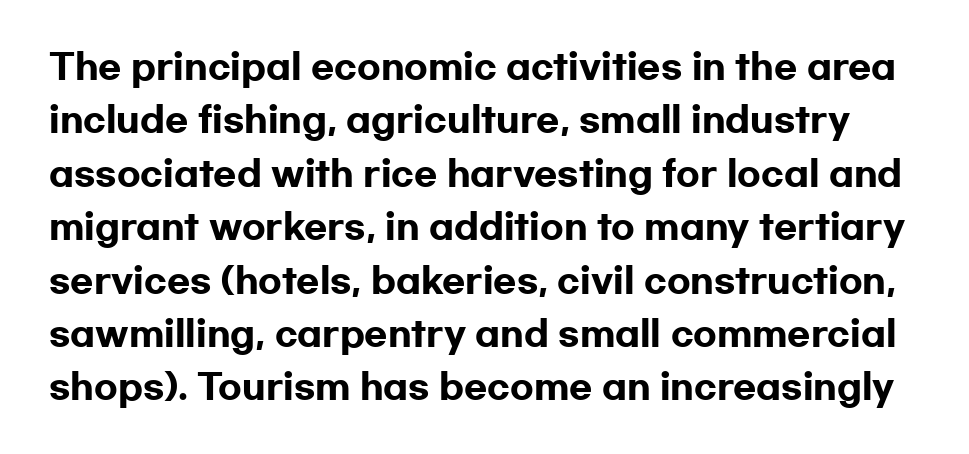
{"serif": "no", "italic": "no", "bold": "yes", "weight": "heavy", "width": "wide", "stroke_contrast": "low", "x_height": "medium", "monospaced": "no", "underline": "no", "line_spacing": "normal", "line_spacing_ratio": 1.57, "letter_spacing": "normal", "letter_spacing_em": 0.0, "glyph_px": 34}
